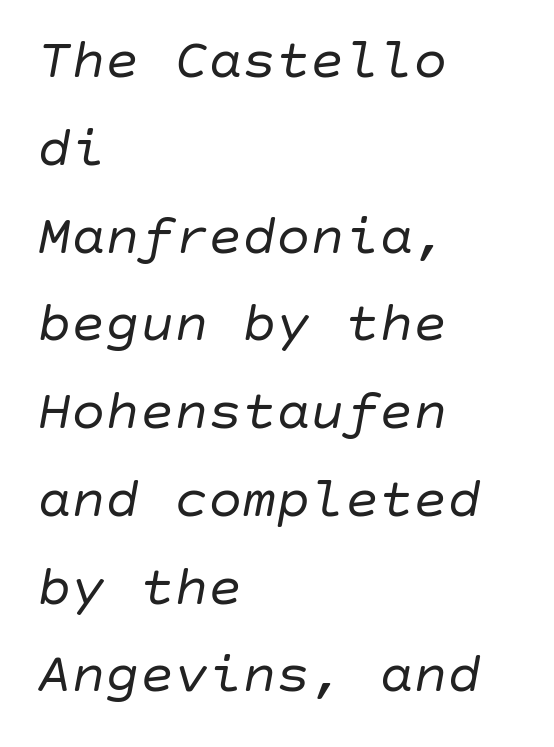
Would a proofreader flag this as italicized? Yes. The paragraph shown leans on its left margin. The line-height multiplier appears to be the usual default. Counters stay open thanks to moderate or lighter strokes. Plain, unruled lines of type. These lines keep a tight, regular rhythm from letter to letter.
